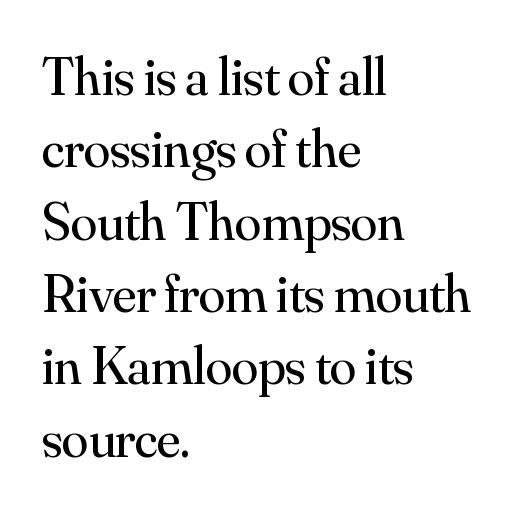
The image shows 54 px regular-weight serif type, upright; set left-aligned, normal line spacing (1.34x), normal letter spacing, not underlined; medium stroke contrast and a small x-height.
